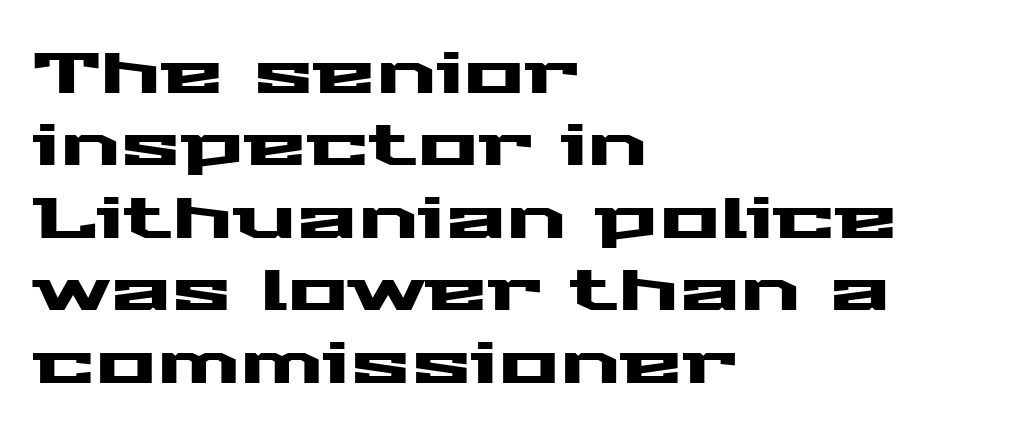
{"serif": "no", "italic": "no", "width": "wide", "stroke_contrast": "medium", "x_height": "medium", "monospaced": "no", "underline": "no", "align": "left", "line_spacing": "normal", "line_spacing_ratio": 1.27, "letter_spacing": "normal", "letter_spacing_em": 0.0, "glyph_px": 57}
